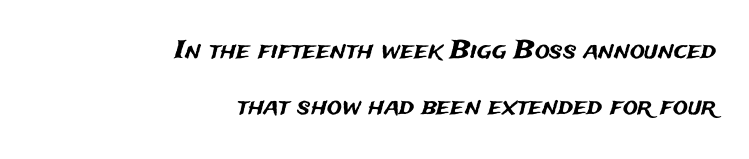
The gap between lines stays unmarked. Leading is clearly above the norm, producing a sparse column. A student would call this right alignment; a typographer would say flush right, rag left.
